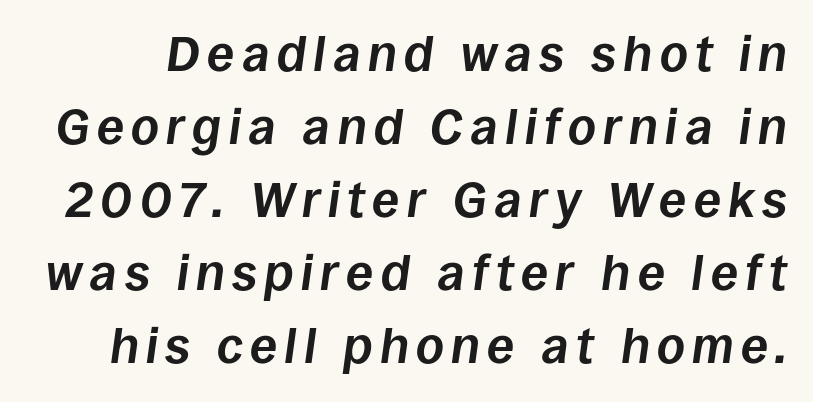
In terms of weight, the rendering is a true, heavy bold. A normal amount of white space separates one row of letters from the next. Character widths vary here, with narrow letters taking less room than wide ones. Descenders are the only things crossing below the line.
